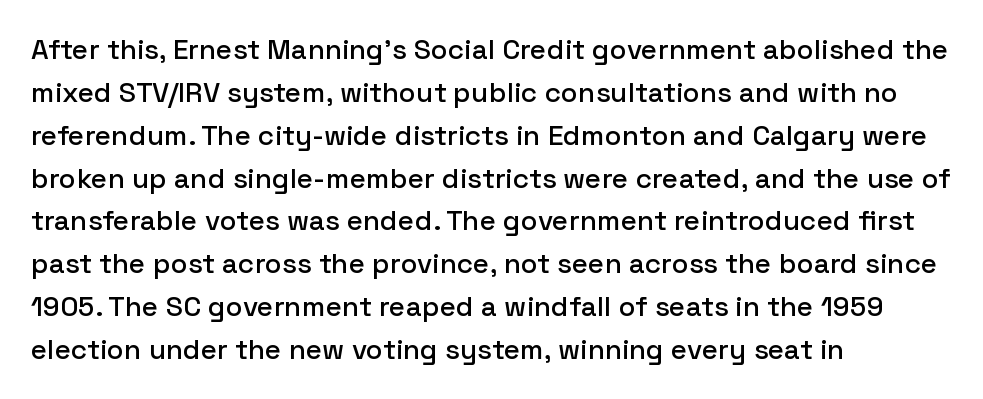
{"serif": "no", "italic": "no", "width": "normal", "stroke_contrast": "low", "x_height": "medium", "monospaced": "no", "underline": "no", "align": "left", "line_spacing": "normal", "line_spacing_ratio": 1.53, "letter_spacing": "normal", "letter_spacing_em": 0.0, "glyph_px": 28}
